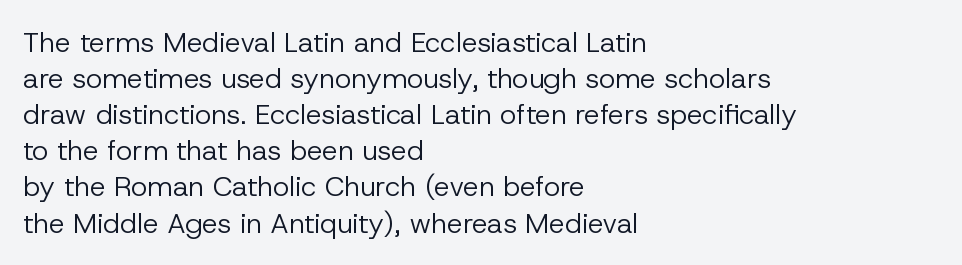
The image shows 28 px regular-weight sans-serif type, upright; set left-aligned, normal line spacing (1.29x), normal letter spacing, not underlined; low stroke contrast and a medium x-height.
